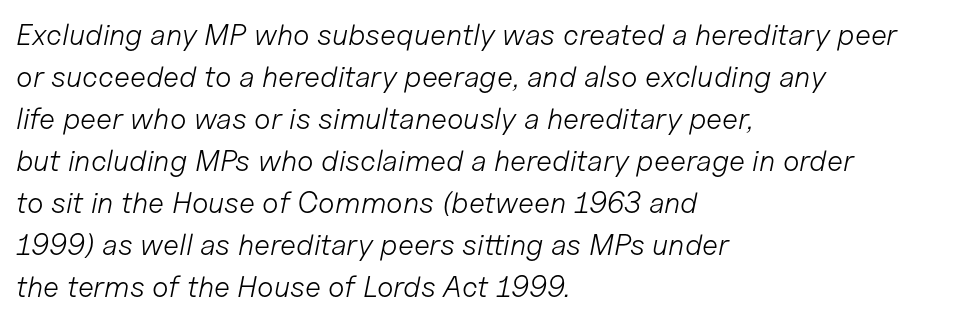
Layout note: lines flush left. This rendering features lettering with no underline. Reading down the column, the eye jumps a familiar distance to each next line. No chunkiness to these letters — they're not bold. The passage shown has conventional tracking throughout.
